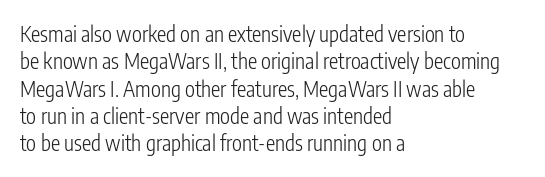
{"italic": "no", "bold": "no", "underline": "no", "align": "left", "line_spacing": "normal", "line_spacing_ratio": 1.3, "letter_spacing": "normal", "letter_spacing_em": 0.0, "glyph_px": 21}
